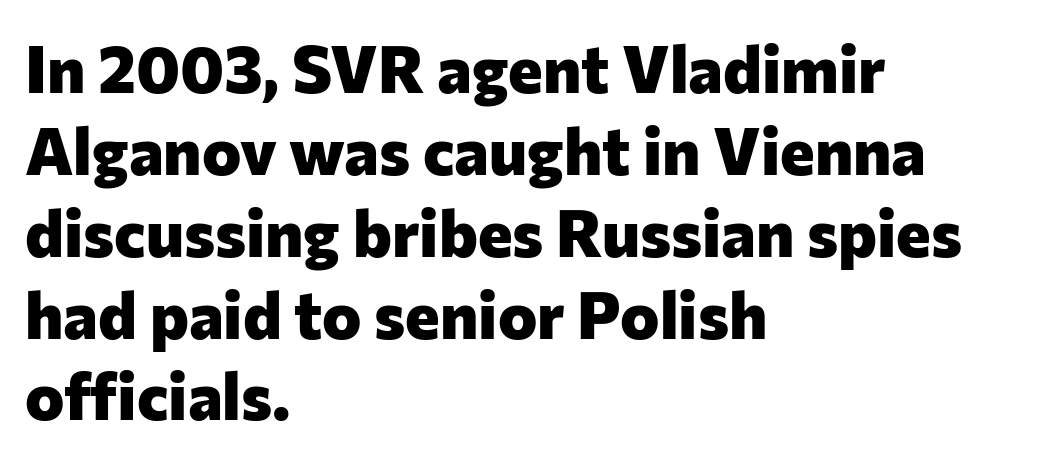
Q: Is the text bold? A: Yes.
Q: Is the text italic (slanted)? A: No, it is upright.
Q: Is the typeface a serif or a sans-serif typeface? A: Sans-serif.
Q: Is the text underlined? A: No.
Q: How is the paragraph aligned? A: Left-aligned.
Q: Is the spacing between letters normal or unusually wide? A: Normal.
Q: Width (condensed, normal, or wide)? A: Normal.
Q: Stroke contrast? A: Low.
Q: x-height? A: Medium.
Q: Monospaced? A: No.
